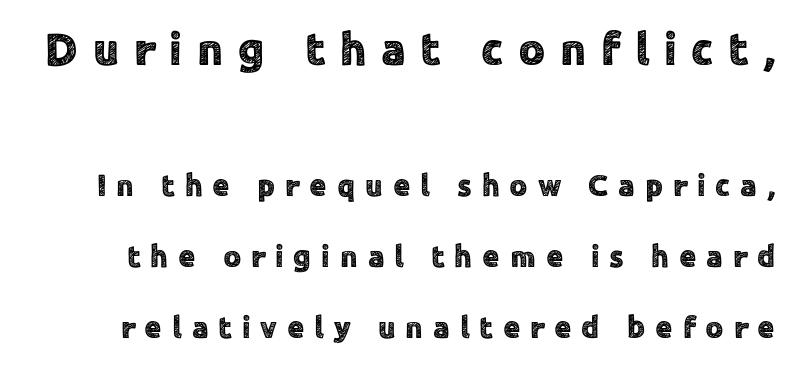
The space beneath each line is pristine and unruled. Is this a fixed-width face? No — the glyphs have proportional, varying widths. The face used here is rendered with a markedly widened letterfit. The more generous point size was reserved for the upper chunk. Line spacing here is loose.
